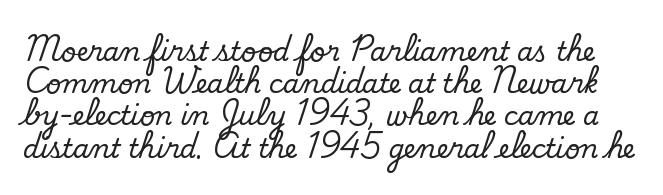
Nobody touched the tracking dial on this one. Stems here are at most as thick as an everyday book face. Clear beneath every line of the passage.
